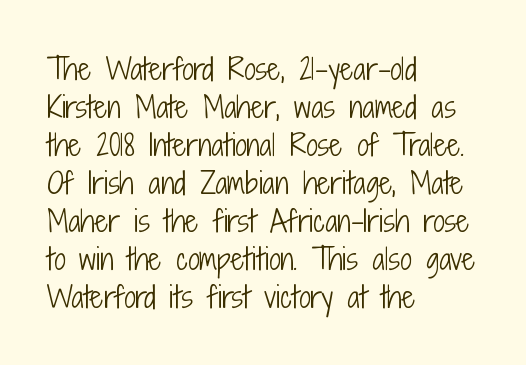
The image shows 29 px light, condensed sans-serif type, upright; set left-aligned, normal line spacing (1.31x), normal letter spacing, not underlined; low stroke contrast and a medium x-height.
